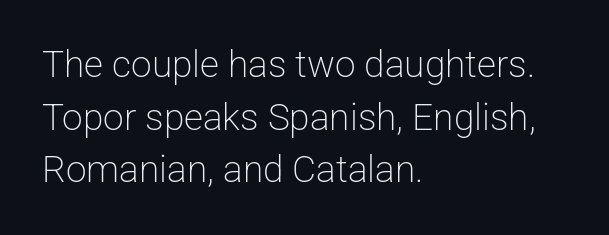
Q: Is the text bold? A: No.
Q: Is the text italic (slanted)? A: No, it is upright.
Q: Is the typeface a serif or a sans-serif typeface? A: Sans-serif.
Q: Is the text underlined? A: No.
Q: How is the paragraph aligned? A: Left-aligned.
Q: Is the spacing between letters normal or unusually wide? A: Normal.
Q: Is the spacing between lines tight, normal or loose? A: Normal.
Q: Width (condensed, normal, or wide)? A: Normal.
Q: Stroke contrast? A: Low.
Q: x-height? A: Medium.
Q: Monospaced? A: No.
